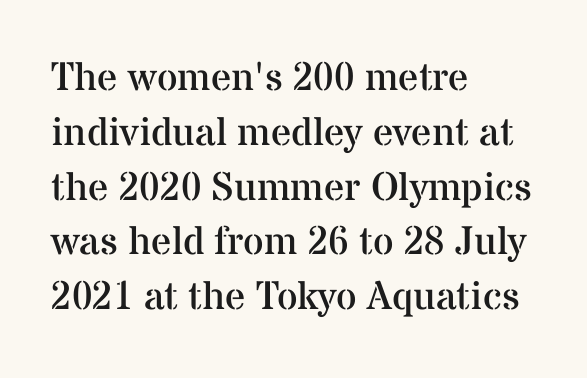
Look at the bottom of the vertical strokes: they flare into serifs here. Ascenders rise straight up at ninety degrees. Varying glyph widths throughout — classic text-font behaviour. Left-aligned paragraph, ragged on the right. The face used here is rendered with its standard letterfit. Just letters on the line, the space beneath them empty.
